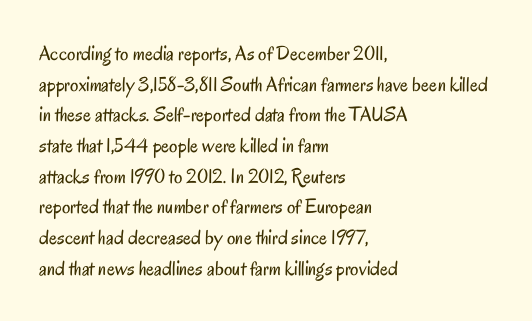
The image shows 21 px text type, upright; set left-aligned, normal line spacing (1.46x), normal letter spacing, not underlined.
